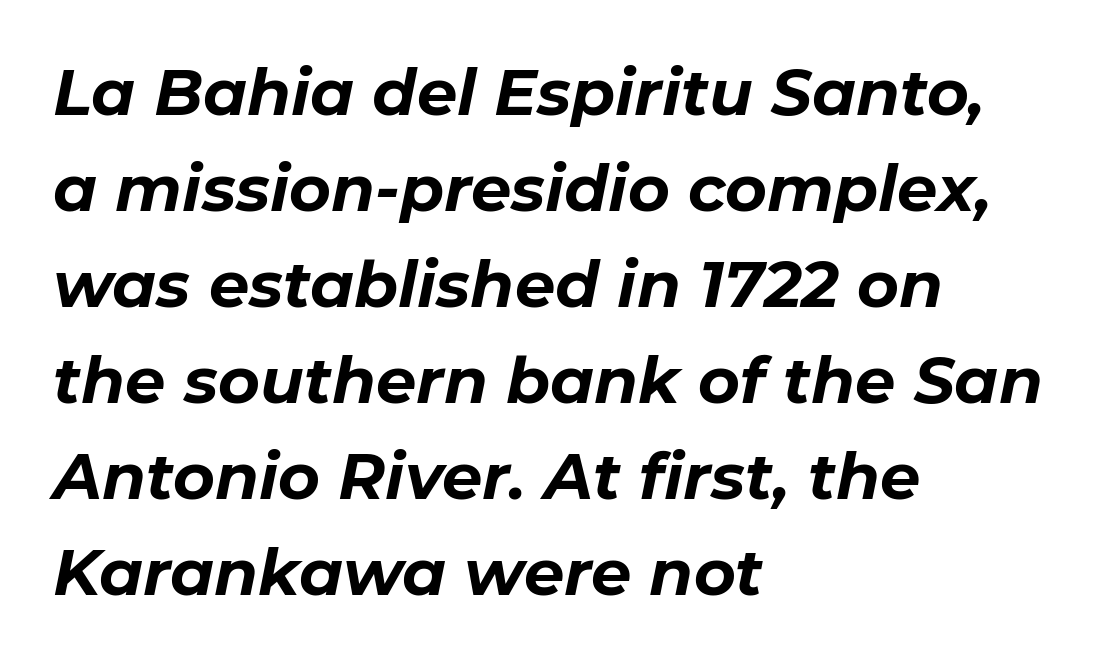
The image shows 64 px bold type, italic (leaning right); set left-aligned, normal line spacing (1.5x), normal letter spacing, not underlined; low stroke contrast and a medium x-height.
